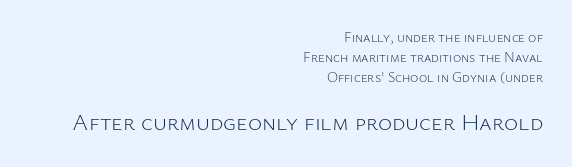
Q: Is the text bold? A: No.
Q: Is the text italic (slanted)? A: No, it is upright.
Q: Is the text underlined? A: No.
Q: How is the paragraph aligned? A: Right-aligned.
Q: Is the spacing between letters normal or unusually wide? A: Normal.
Q: Is the spacing between lines tight, normal or loose? A: Normal.
Q: Which block of text is set in a larger size, the first (top) or the second (bottom)? A: The second (bottom) one.
